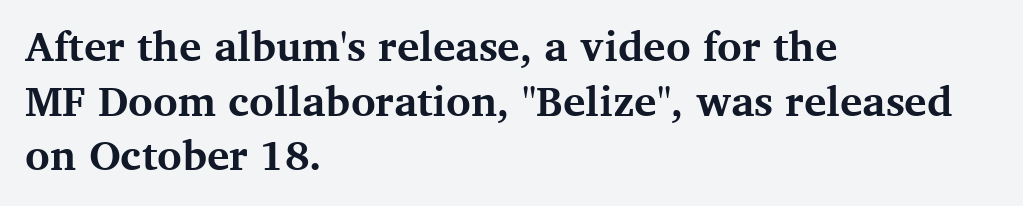
Q: Is the text bold? A: Yes.
Q: Is the text italic (slanted)? A: No, it is upright.
Q: Is the typeface a serif or a sans-serif typeface? A: Serif.
Q: Is the text underlined? A: No.
Q: How is the paragraph aligned? A: Left-aligned.
Q: Is the spacing between letters normal or unusually wide? A: Normal.
Q: Is the spacing between lines tight, normal or loose? A: Normal.
Q: Width (condensed, normal, or wide)? A: Normal.
Q: Stroke contrast? A: Medium.
Q: x-height? A: Medium.
Q: Monospaced? A: No.
